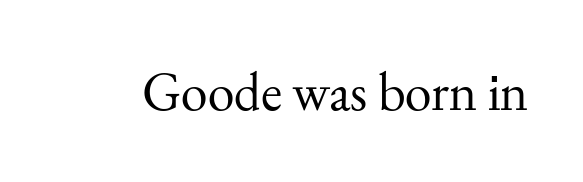
{"serif": "yes", "italic": "no", "bold": "no", "weight": "regular", "width": "normal", "stroke_contrast": "medium", "x_height": "small", "monospaced": "no", "underline": "no", "letter_spacing": "normal", "letter_spacing_em": 0.0, "glyph_px": 54}
